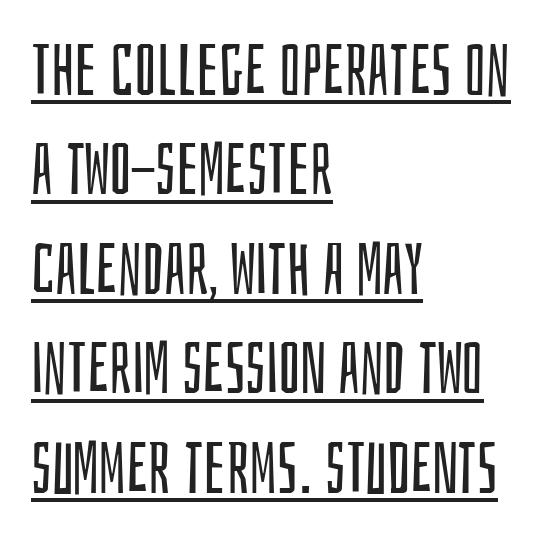
Q: Is the text bold? A: No.
Q: Is the text italic (slanted)? A: No, it is upright.
Q: Is the typeface a serif or a sans-serif typeface? A: Sans-serif.
Q: Is the text underlined? A: Yes.
Q: How is the paragraph aligned? A: Left-aligned.
Q: Is the spacing between letters normal or unusually wide? A: Normal.
Q: Is the spacing between lines tight, normal or loose? A: Normal.
Q: Width (condensed, normal, or wide)? A: Condensed.
Q: Stroke contrast? A: Low.
Q: x-height? A: Large.
Q: Monospaced? A: No.
